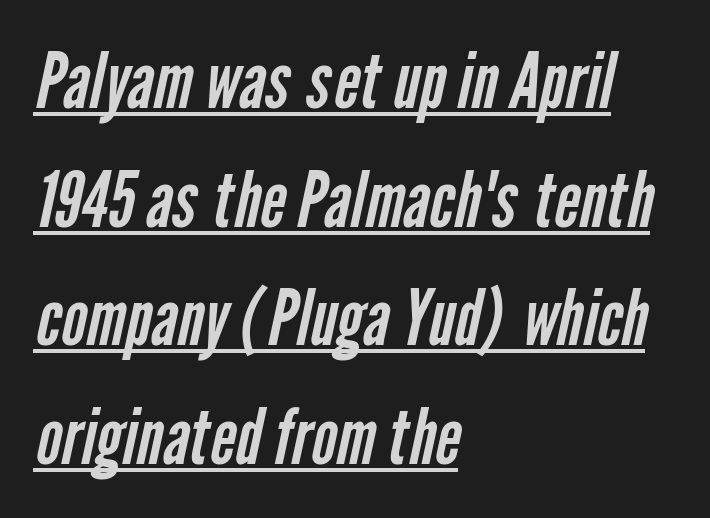
Q: Is the text bold? A: No.
Q: Is the typeface a serif or a sans-serif typeface? A: Sans-serif.
Q: Is the text underlined? A: Yes.
Q: How is the paragraph aligned? A: Left-aligned.
Q: Is the spacing between letters normal or unusually wide? A: Normal.
Q: Is the spacing between lines tight, normal or loose? A: Normal.
Q: Width (condensed, normal, or wide)? A: Condensed.
Q: Stroke contrast? A: Low.
Q: x-height? A: Medium.
Q: Monospaced? A: No.
